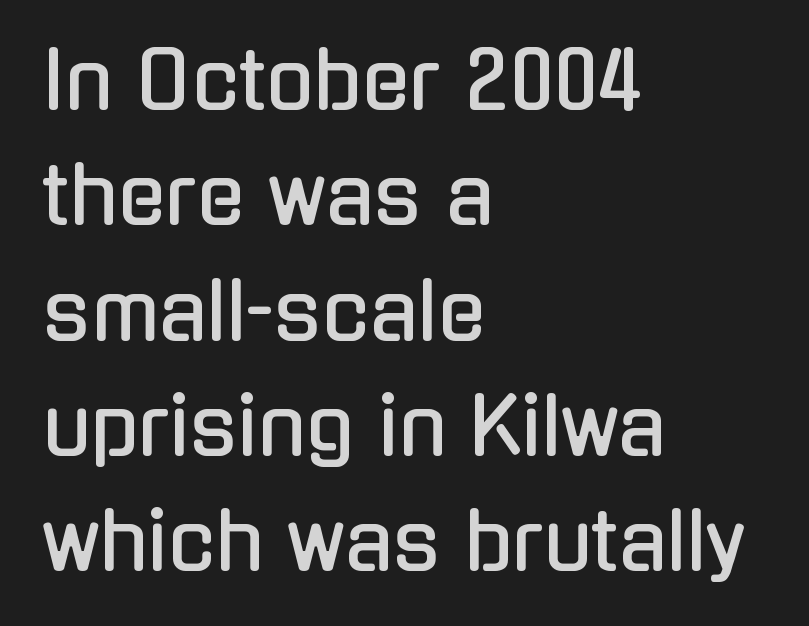
Classification — sans serif. Words appear dense and cohesive because spacing is normal. Summary of vertical rhythm: regular, with standard interline spacing. Underlining? Definitely not there. This rendering uses left alignment, leaving the right contour irregular.
